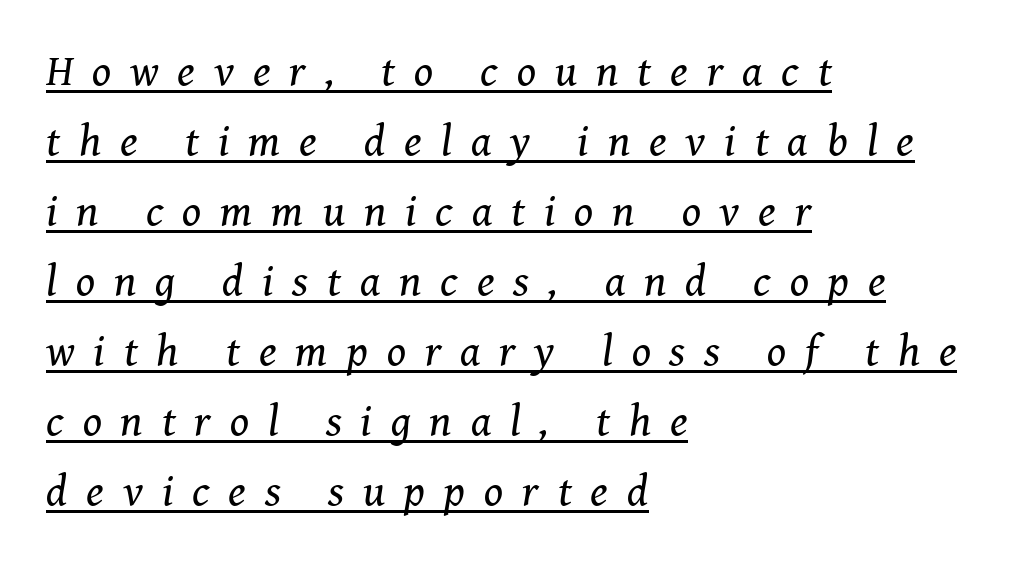
In terms of letterspacing, this is a distinctly airy, spread setting. What's the leading like? Ordinary, nothing unusual. Proportional: the letters do not fall into vertical columns. Does a line run under the words? Yes, clearly. Characters are canted at an angle relative to the baseline's perpendicular. The rendering anchors every line to the left-hand side.
